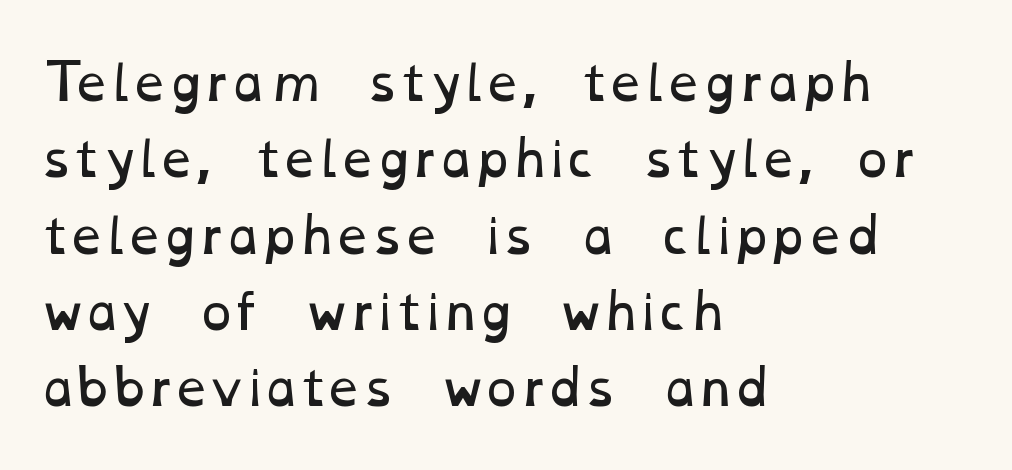
The face used here is proportionally spaced, like ordinary book or web type. The line texture is even and compact thanks to regular tracking. The typesetter chose a ragged-right arrangement here. Stems and bowls with no extra thickness — not bold. This block has exactly the height ordinary leading produces.
